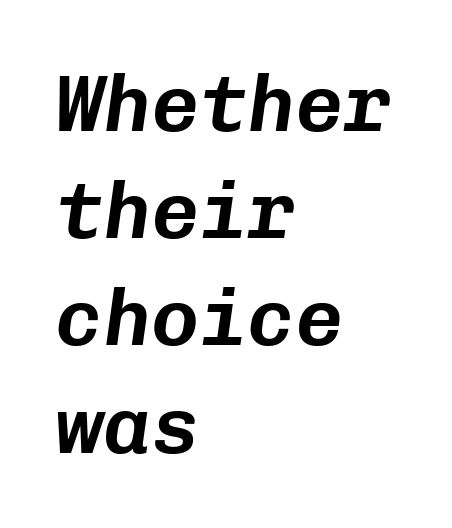
Q: Is the text italic (slanted)? A: Yes, it leans right by about 8 degrees.
Q: Is the text underlined? A: No.
Q: How is the paragraph aligned? A: Left-aligned.
Q: Is the spacing between letters normal or unusually wide? A: Normal.
Q: Is the spacing between lines tight, normal or loose? A: Normal.
Q: Width (condensed, normal, or wide)? A: Normal.
Q: Stroke contrast? A: Low.
Q: x-height? A: Medium.
Q: Monospaced? A: Yes.
